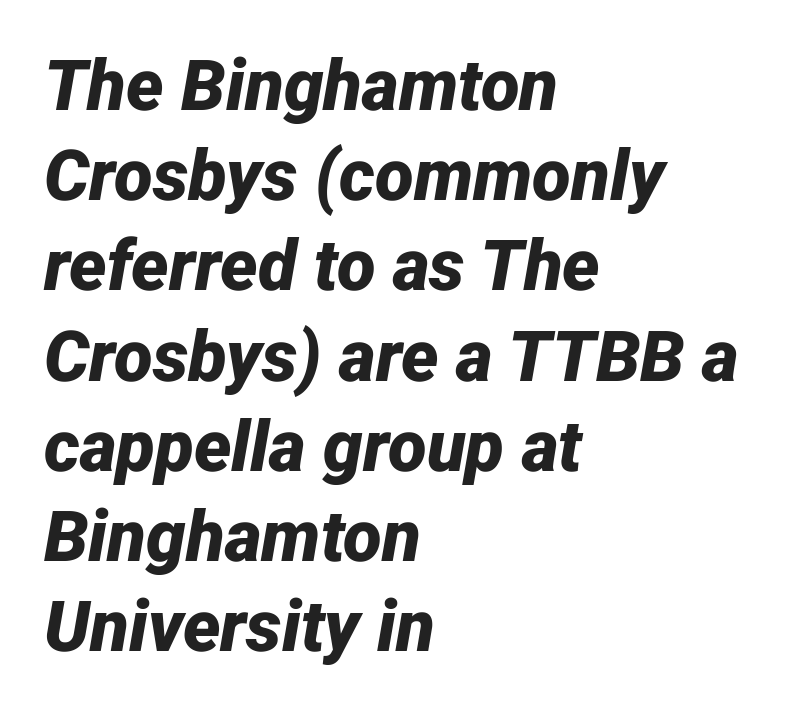
The image shows 71 px bold type, italic (leaning right); set left-aligned, normal line spacing (1.27x), normal letter spacing, not underlined; low stroke contrast and a medium x-height.
